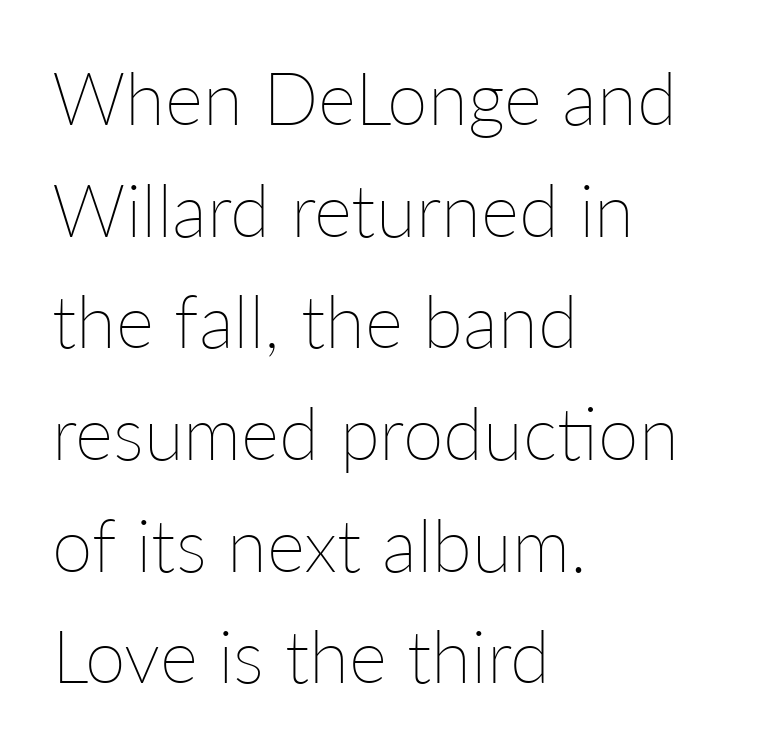
The passage is arranged the way most books set body copy — flush left. Regarding leading, the lines here are spaced in the standard way. Stroke mass is kept to a normal reading level or below. This is roman type, the default non-slanted kind.
